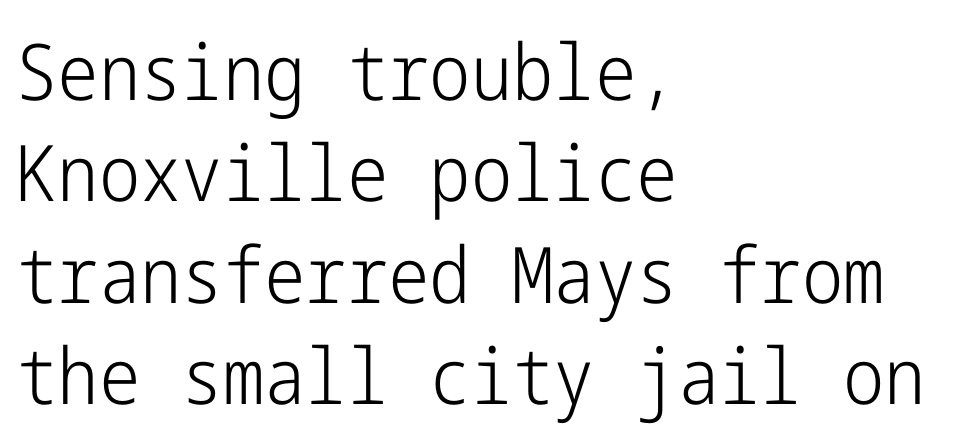
The image shows 78 px light, condensed sans-serif type, upright; set left-aligned, normal line spacing (1.3x), normal letter spacing, not underlined; low stroke contrast and a medium x-height.
